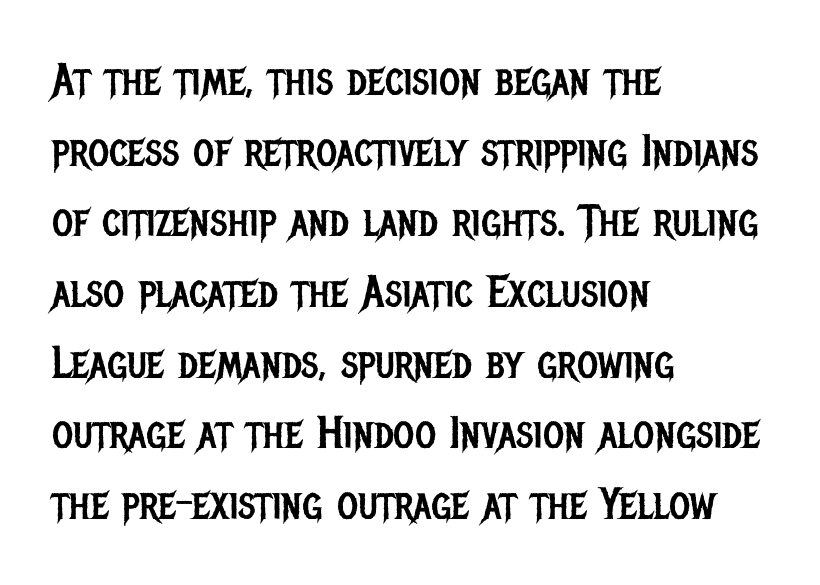
Q: Is the text bold? A: No.
Q: Is the text italic (slanted)? A: No, it is upright.
Q: Is the typeface a serif or a sans-serif typeface? A: Sans-serif.
Q: Is the text underlined? A: No.
Q: How is the paragraph aligned? A: Left-aligned.
Q: Is the spacing between letters normal or unusually wide? A: Normal.
Q: Is the spacing between lines tight, normal or loose? A: Normal.
Q: Width (condensed, normal, or wide)? A: Condensed.
Q: Stroke contrast? A: Low.
Q: x-height? A: Large.
Q: Monospaced? A: No.
